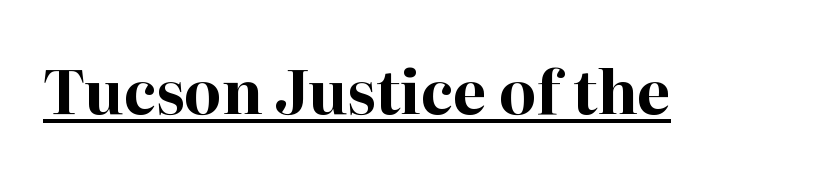
{"serif": "yes", "italic": "no", "bold": "yes", "weight": "bold", "width": "normal", "stroke_contrast": "high", "x_height": "medium", "monospaced": "no", "underline": "yes", "letter_spacing": "normal", "letter_spacing_em": 0.0, "glyph_px": 60}
